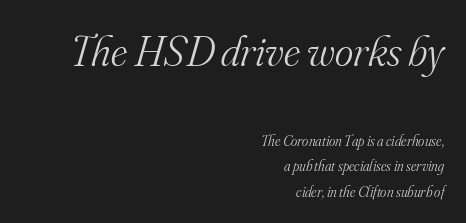
The image shows 44 px light serif type, italic (leaning right); set right-aligned, normal line spacing (1.68x), normal letter spacing, not underlined; the first (top) block is 2.93x larger; medium stroke contrast and a small x-height.
